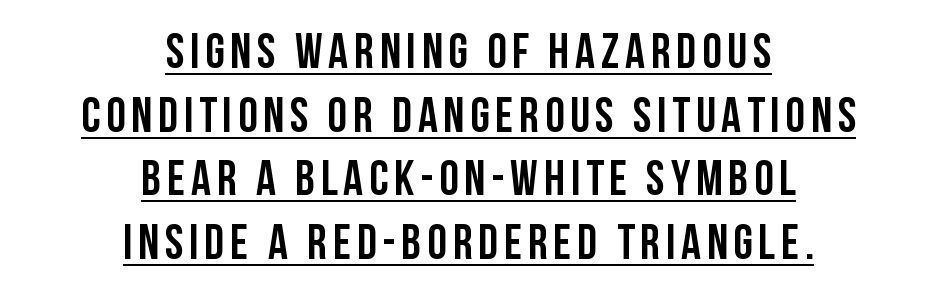
The image shows 49 px condensed sans-serif type, upright; set centered, normal line spacing (1.3x), underlined; low stroke contrast and a large x-height.
